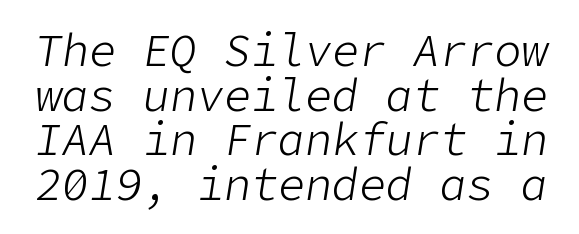
This sample uses plain, unmodified letter spacing. The passage shown is not underscored anywhere. Stroke mass is kept to a normal reading level or below. The block of text is dense from top to bottom, with scant space between rows.
